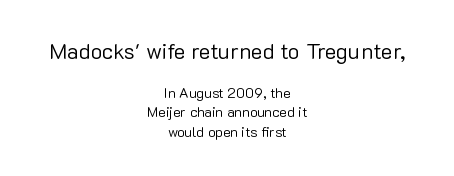
The image shows 22 px text type, upright; set centered, normal line spacing (1.38x), normal letter spacing, not underlined; the first (top) block is 1.57x larger.
